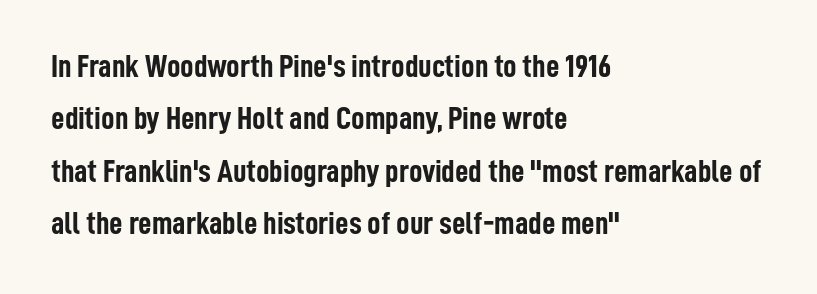
{"serif": "no", "italic": "no", "bold": "yes", "weight": "semibold", "width": "condensed", "stroke_contrast": "low", "x_height": "medium", "monospaced": "no", "underline": "no", "align": "left", "line_spacing": "normal", "line_spacing_ratio": 1.59, "letter_spacing": "normal", "letter_spacing_em": 0.0, "glyph_px": 33}
